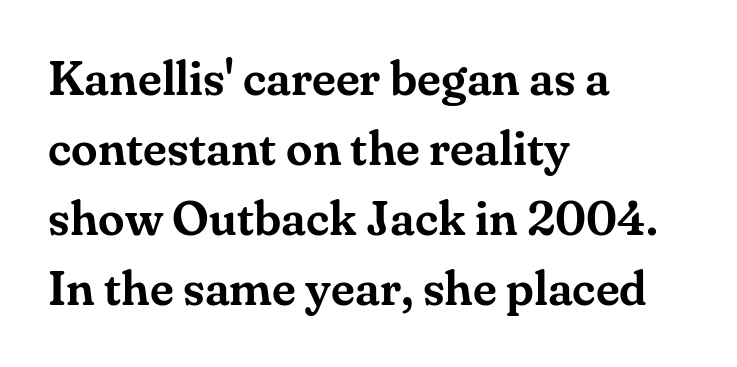
When letters stand straight like this, we call the style roman or upright. Does extra space separate the letters? No, they use regular spacing. Interline gaps are of average width in this sample. Typographically, this falls in the serif category. The passage shown is typed in a proportional face where columns would drift.
